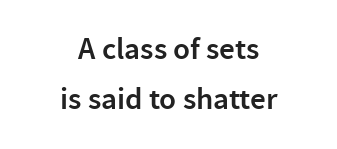
{"serif": "no", "italic": "no", "bold": "semi", "weight": "semibold", "width": "normal", "stroke_contrast": "low", "x_height": "medium", "monospaced": "no", "underline": "no", "align": "center", "line_spacing": "normal", "line_spacing_ratio": 1.62, "letter_spacing": "normal", "letter_spacing_em": 0.0, "glyph_px": 31}
